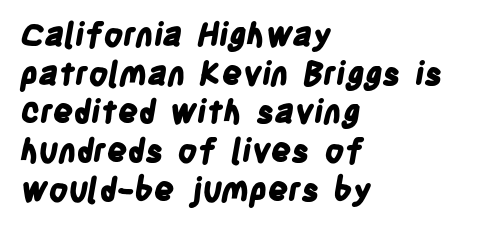
Q: Is the text bold? A: Yes.
Q: Is the typeface a serif or a sans-serif typeface? A: Sans-serif.
Q: Is the text underlined? A: No.
Q: How is the paragraph aligned? A: Left-aligned.
Q: Is the spacing between letters normal or unusually wide? A: Normal.
Q: Width (condensed, normal, or wide)? A: Condensed.
Q: Stroke contrast? A: Low.
Q: x-height? A: Large.
Q: Monospaced? A: No.
